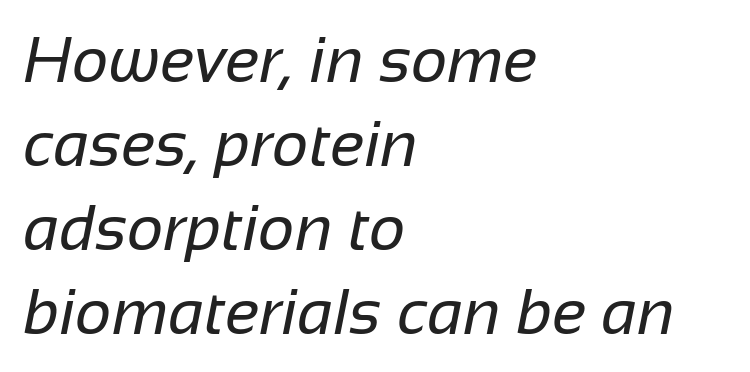
The image shows 64 px regular-weight sans-serif type; set left-aligned, normal line spacing (1.31x), normal letter spacing, not underlined; low stroke contrast and a medium x-height.
